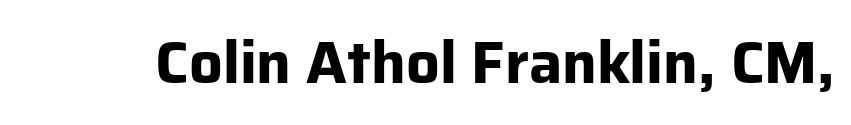
The image shows 59 px bold sans-serif type, upright; set normal letter spacing, not underlined; low stroke contrast and a medium x-height.
